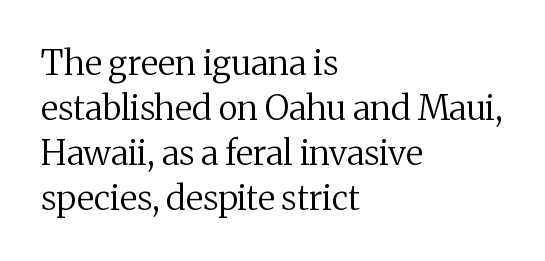
No chunkiness to these letters — they're not bold. Is there much room between lines? A standard amount, neither cramped nor airy. Any mark beneath the type? The region is blank. Each letter keeps its own natural width here, so spacing adapts to shape. Italic? Not at all — the glyphs are vertical.
